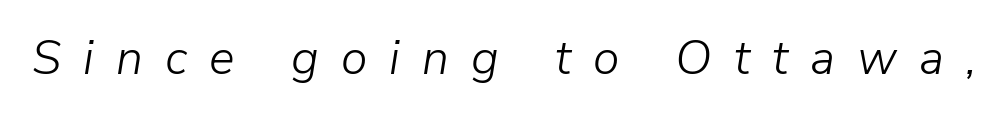
The image shows 48 px light type, italic (leaning right); set unusually wide letter spacing (+0.46 em), not underlined; low stroke contrast and a medium x-height.
